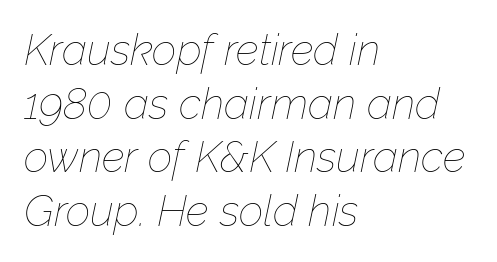
The image shows 43 px thin type, italic (leaning right); set left-aligned, normal line spacing (1.25x), normal letter spacing, not underlined; low stroke contrast and a medium x-height.
